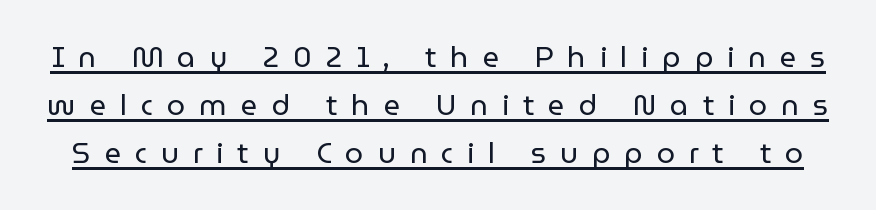
The image shows 29 px regular-weight sans-serif type, upright; set normal line spacing (1.66x), unusually wide letter spacing (+0.48 em), underlined; low stroke contrast and a medium x-height.
